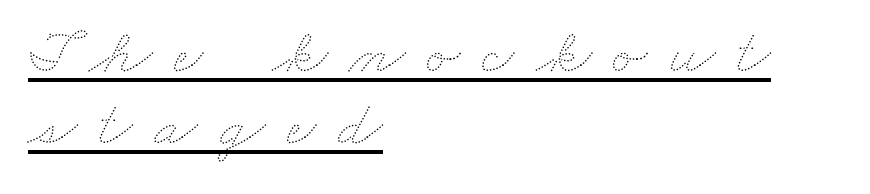
The image shows 64 px thin, wide type; set left-aligned, tight line spacing (1.13x), unusually wide letter spacing (+0.34 em), underlined; medium stroke contrast and a small x-height.
